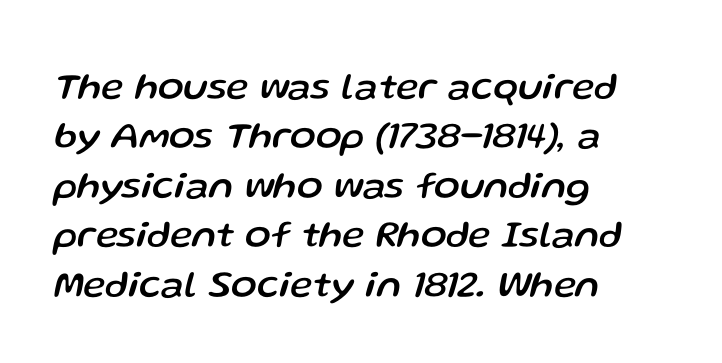
Q: Is the text italic (slanted)? A: Yes, it leans right by about 13 degrees.
Q: Is the text underlined? A: No.
Q: How is the paragraph aligned? A: Left-aligned.
Q: Is the spacing between letters normal or unusually wide? A: Normal.
Q: Is the spacing between lines tight, normal or loose? A: Normal.
Q: Width (condensed, normal, or wide)? A: Normal.
Q: Stroke contrast? A: Low.
Q: x-height? A: Medium.
Q: Monospaced? A: No.
